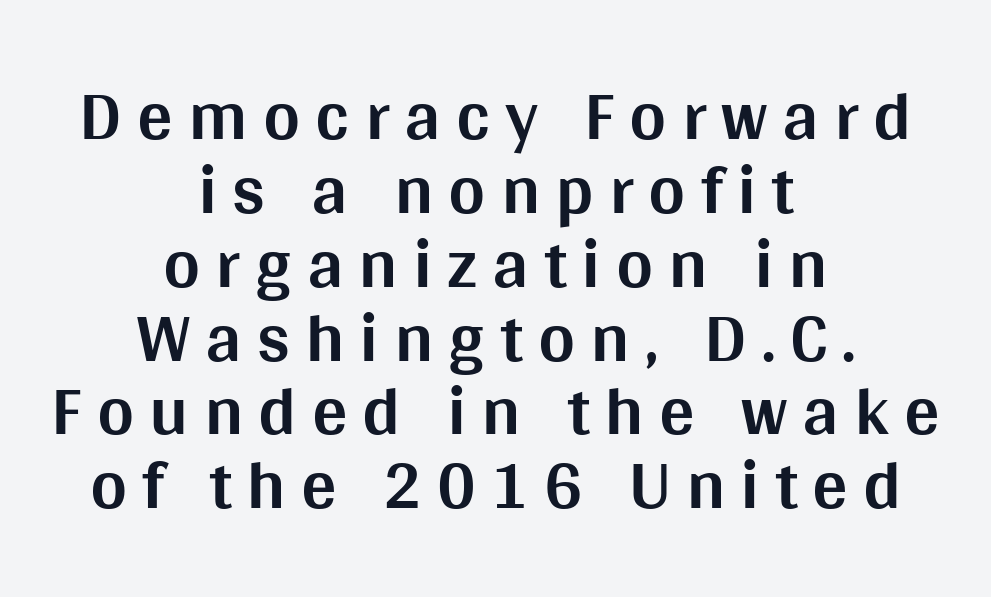
{"serif": "no", "italic": "no", "bold": "yes", "weight": "bold", "width": "normal", "stroke_contrast": "medium", "x_height": "large", "monospaced": "no", "underline": "no", "align": "center", "line_spacing": "tight", "line_spacing_ratio": 1.04, "letter_spacing": "wide", "letter_spacing_em": 0.21, "glyph_px": 71}
